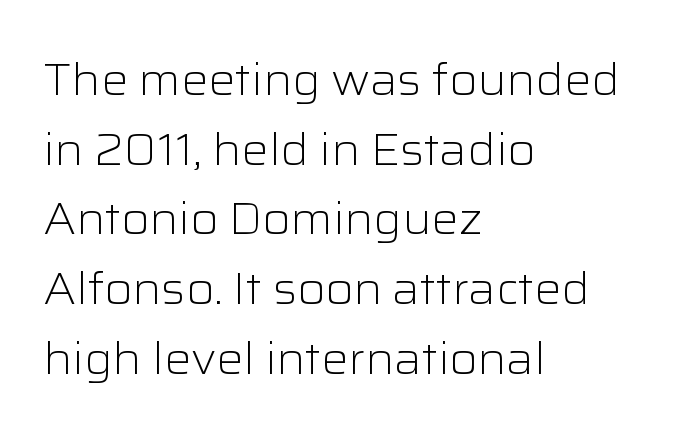
Is the letter spacing exaggerated? No — it looks like the ordinary default. Which margin do the lines hug? The left one — the right edge is uneven. Are there feet on the stems? There aren't — it's a sans. The strokes are not fattened; the text isn't bold. Does the lettering tilt? It doesn't — this is upright.
